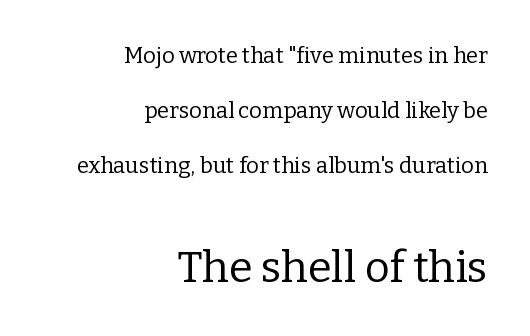
Q: Is the text bold? A: No.
Q: Is the text italic (slanted)? A: No, it is upright.
Q: Is the typeface a serif or a sans-serif typeface? A: Serif.
Q: Is the text underlined? A: No.
Q: How is the paragraph aligned? A: Right-aligned.
Q: Is the spacing between letters normal or unusually wide? A: Normal.
Q: Is the spacing between lines tight, normal or loose? A: Loose.
Q: Which block of text is set in a larger size, the first (top) or the second (bottom)? A: The second (bottom) one.
Q: Width (condensed, normal, or wide)? A: Normal.
Q: Stroke contrast? A: Low.
Q: x-height? A: Medium.
Q: Monospaced? A: No.
